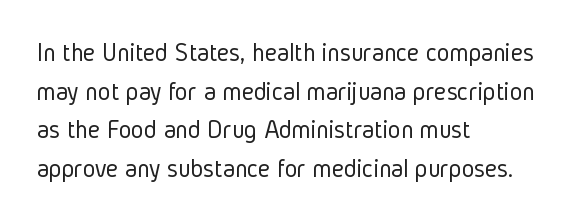
{"italic": "no", "bold": "no", "underline": "no", "align": "left", "line_spacing": "normal", "line_spacing_ratio": 1.43, "letter_spacing": "normal", "letter_spacing_em": 0.0, "glyph_px": 27}
